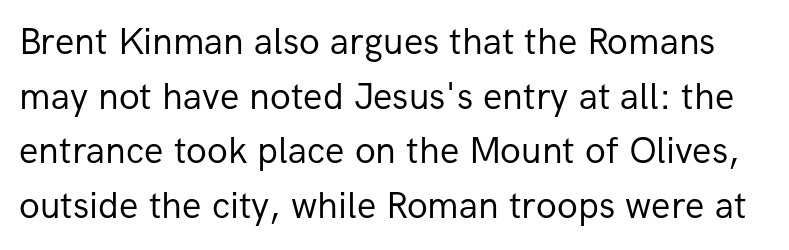
Q: Is the text bold? A: No.
Q: Is the text italic (slanted)? A: No, it is upright.
Q: Is the typeface a serif or a sans-serif typeface? A: Sans-serif.
Q: Is the text underlined? A: No.
Q: Is the spacing between letters normal or unusually wide? A: Normal.
Q: Is the spacing between lines tight, normal or loose? A: Normal.
Q: Width (condensed, normal, or wide)? A: Normal.
Q: Stroke contrast? A: Low.
Q: x-height? A: Medium.
Q: Monospaced? A: No.
